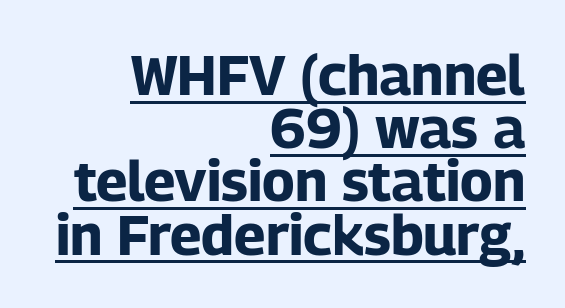
Reading down the column, the eye jumps only a short way to each next line. Does the weight exceed regular? Yes, all the way to bold. A typographer would call this underscored text. Type style note: lacks serifs.
